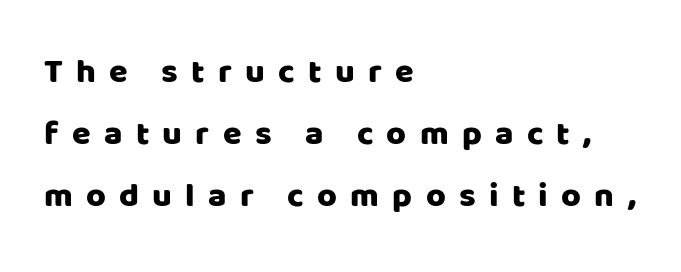
Notice how the passage keeps a crisp vertical edge on the left only. Here the designer chose a conventional face with non-uniform glyph widths. This is sans-serif lettering, the kind often seen on screens and signage. Rendered with straight, roman letterforms. Inter-character spacing is expanded well beyond the font's built-in metrics. Honestly, there is no underline to notice here at all.
